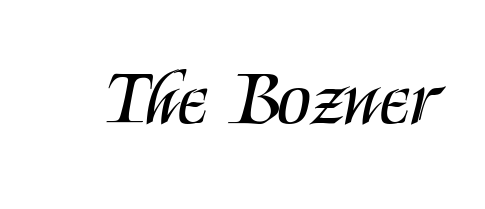
Nothing sits at the stroke ends, so this counts as sans-serif. Proportional: the letters do not fall into vertical columns. Just letters on the line, the space beneath them empty. The font is comparable to plain body text, perhaps lighter. Between one letter and the next there's only the usual sliver of space.
